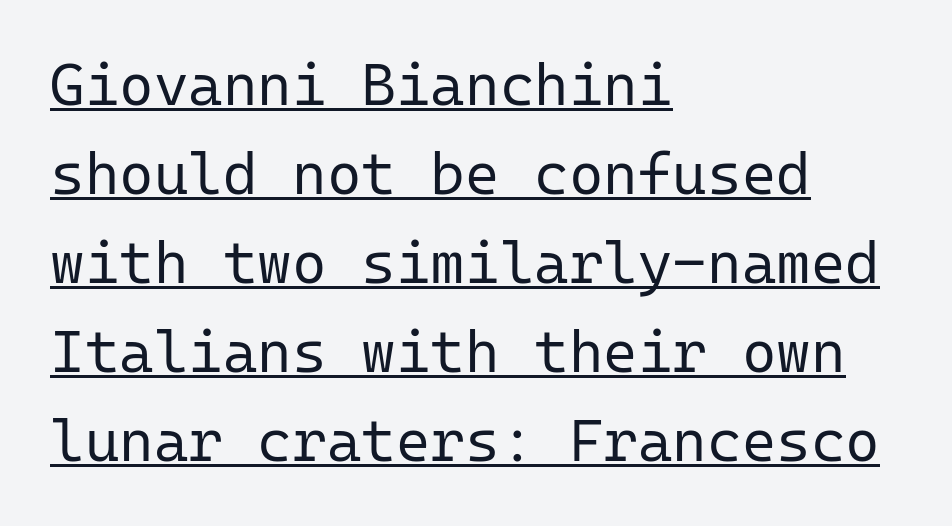
{"serif": "no", "italic": "no", "bold": "no", "weight": "regular", "width": "normal", "stroke_contrast": "low", "x_height": "medium", "monospaced": "yes", "underline": "yes", "align": "left", "line_spacing": "normal", "line_spacing_ratio": 1.51, "letter_spacing": "normal", "letter_spacing_em": 0.0, "glyph_px": 59}
